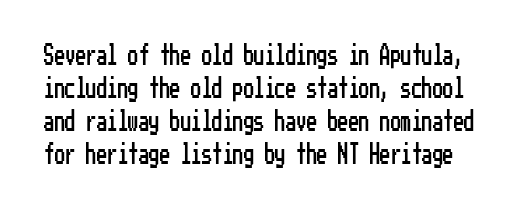
The image shows 21 px text type, upright; set normal line spacing (1.57x), normal letter spacing, not underlined.
